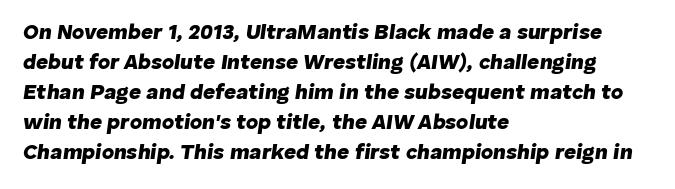
{"italic": "yes", "lean": "right", "slant_degrees": 8, "bold": "yes", "underline": "no", "align": "left", "line_spacing": "normal", "line_spacing_ratio": 1.43, "letter_spacing": "normal", "letter_spacing_em": 0.0, "glyph_px": 21}
